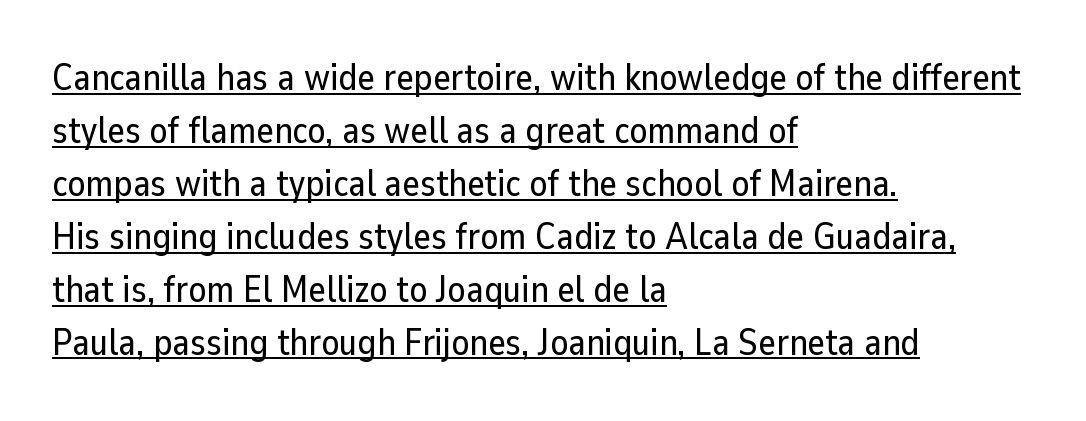
Q: Is the text italic (slanted)? A: No, it is upright.
Q: Is the typeface a serif or a sans-serif typeface? A: Sans-serif.
Q: Is the text underlined? A: Yes.
Q: How is the paragraph aligned? A: Left-aligned.
Q: Is the spacing between letters normal or unusually wide? A: Normal.
Q: Is the spacing between lines tight, normal or loose? A: Normal.
Q: Width (condensed, normal, or wide)? A: Normal.
Q: Stroke contrast? A: Low.
Q: x-height? A: Medium.
Q: Monospaced? A: No.
